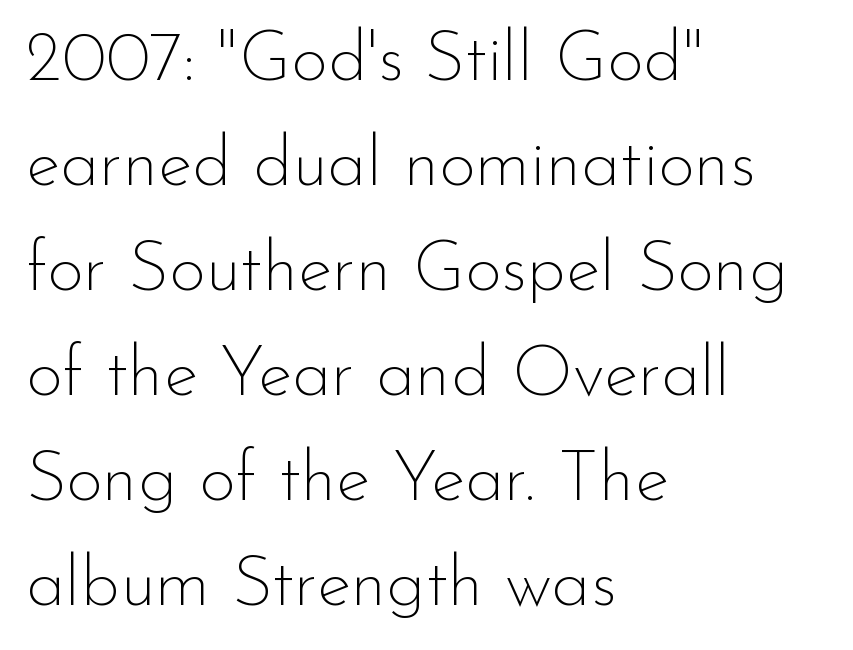
Q: Is the text bold? A: No.
Q: Is the text italic (slanted)? A: No, it is upright.
Q: Is the typeface a serif or a sans-serif typeface? A: Sans-serif.
Q: Is the text underlined? A: No.
Q: How is the paragraph aligned? A: Left-aligned.
Q: Is the spacing between letters normal or unusually wide? A: Normal.
Q: Is the spacing between lines tight, normal or loose? A: Normal.
Q: Width (condensed, normal, or wide)? A: Normal.
Q: Stroke contrast? A: Low.
Q: x-height? A: Small.
Q: Monospaced? A: No.
